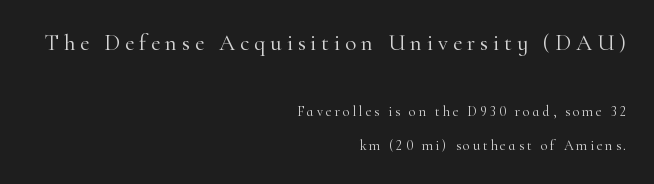
Q: Is the text bold? A: No.
Q: Is the text italic (slanted)? A: No, it is upright.
Q: Is the text underlined? A: No.
Q: How is the paragraph aligned? A: Right-aligned.
Q: Is the spacing between letters normal or unusually wide? A: Unusually wide.
Q: Is the spacing between lines tight, normal or loose? A: Loose.
Q: Which block of text is set in a larger size, the first (top) or the second (bottom)? A: The first (top) one.
